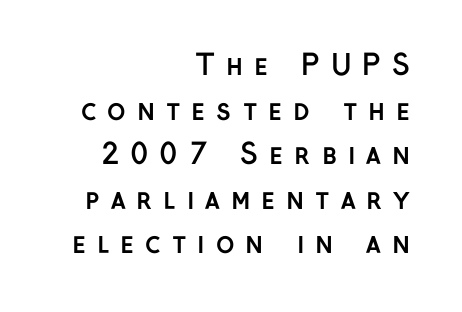
Q: Is the text bold? A: Yes.
Q: Is the text italic (slanted)? A: No, it is upright.
Q: Is the typeface a serif or a sans-serif typeface? A: Sans-serif.
Q: Is the text underlined? A: No.
Q: How is the paragraph aligned? A: Right-aligned.
Q: Is the spacing between letters normal or unusually wide? A: Unusually wide.
Q: Is the spacing between lines tight, normal or loose? A: Normal.
Q: Width (condensed, normal, or wide)? A: Normal.
Q: Stroke contrast? A: Low.
Q: x-height? A: Medium.
Q: Monospaced? A: No.
